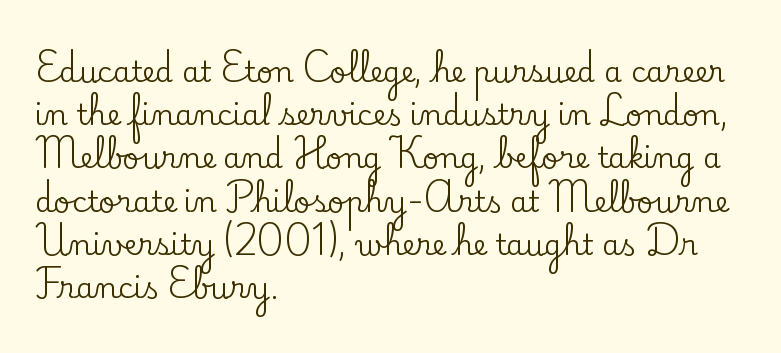
This sample is left-justified, so line endings fall wherever the words run out. The line texture is even and compact thanks to regular tracking. Does the leading feel generous? No, just average. Descender tails drop into unmarked territory.
